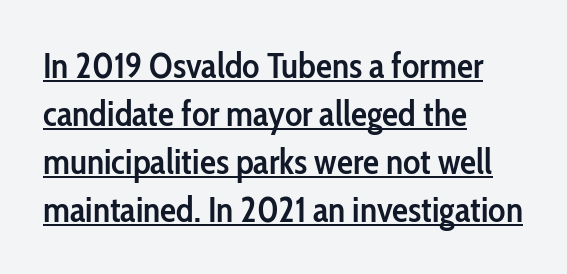
Q: Is the text bold? A: Semi-bold.
Q: Is the text italic (slanted)? A: No, it is upright.
Q: Is the typeface a serif or a sans-serif typeface? A: Sans-serif.
Q: Is the text underlined? A: Yes.
Q: How is the paragraph aligned? A: Left-aligned.
Q: Is the spacing between letters normal or unusually wide? A: Normal.
Q: Is the spacing between lines tight, normal or loose? A: Normal.
Q: Width (condensed, normal, or wide)? A: Condensed.
Q: Stroke contrast? A: Low.
Q: x-height? A: Medium.
Q: Monospaced? A: No.
